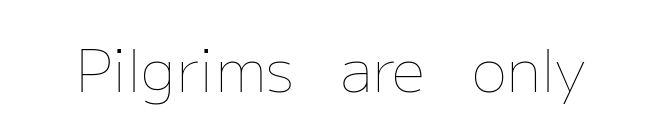
Q: Is the text bold? A: No.
Q: Is the text italic (slanted)? A: No, it is upright.
Q: Is the text underlined? A: No.
Q: Is the spacing between letters normal or unusually wide? A: Normal.
Q: Width (condensed, normal, or wide)? A: Normal.
Q: Stroke contrast? A: Low.
Q: x-height? A: Medium.
Q: Monospaced? A: No.
